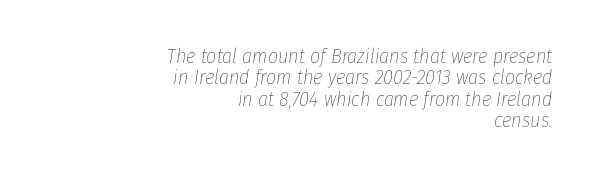
This rendering uses right alignment, leaving the left contour irregular. Compared with typical paragraphs, the rows here are closer together. The axis of the letterforms is tilted away from vertical. Nobody touched the tracking dial on this one. Is the stroke heavy? The answer is a plain regular-or-lighter.
